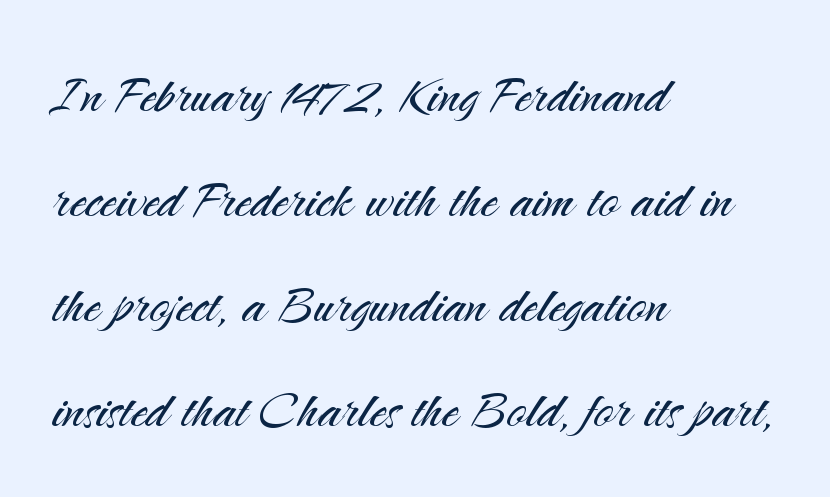
Q: Is the text bold? A: No.
Q: Is the text italic (slanted)? A: Yes.
Q: Is the typeface a serif or a sans-serif typeface? A: Sans-serif.
Q: Is the text underlined? A: No.
Q: How is the paragraph aligned? A: Left-aligned.
Q: Is the spacing between letters normal or unusually wide? A: Normal.
Q: Is the spacing between lines tight, normal or loose? A: Normal.
Q: Width (condensed, normal, or wide)? A: Normal.
Q: Stroke contrast? A: Medium.
Q: x-height? A: Small.
Q: Monospaced? A: No.
